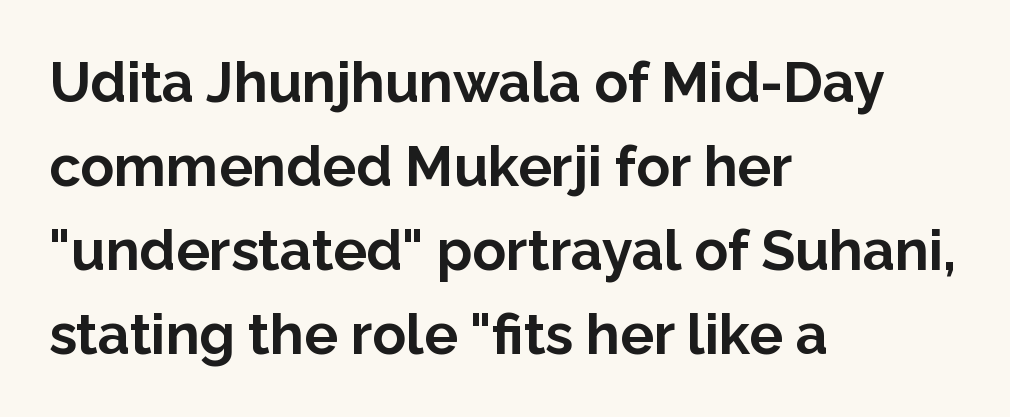
{"serif": "no", "italic": "no", "bold": "yes", "weight": "bold", "width": "normal", "stroke_contrast": "low", "x_height": "medium", "monospaced": "no", "underline": "no", "align": "left", "line_spacing": "normal", "line_spacing_ratio": 1.5, "letter_spacing": "normal", "letter_spacing_em": 0.0, "glyph_px": 56}
